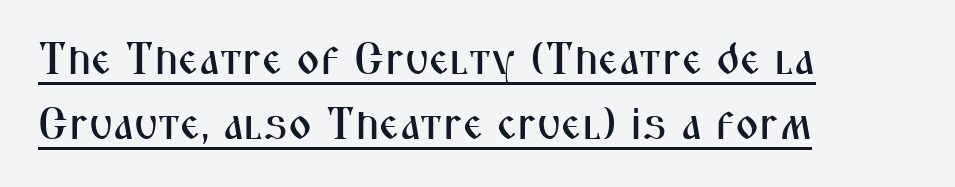
{"serif": "no", "italic": "no", "width": "condensed", "stroke_contrast": "medium", "x_height": "medium", "monospaced": "no", "underline": "yes", "align": "left", "line_spacing": "normal", "line_spacing_ratio": 1.44, "letter_spacing": "normal", "letter_spacing_em": 0.0, "glyph_px": 45}
